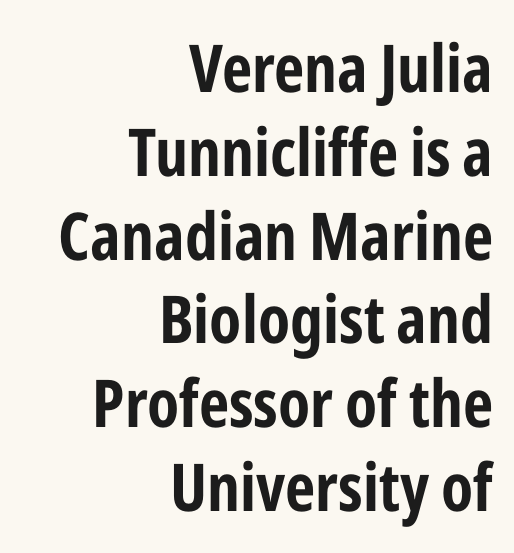
The image shows 66 px bold, condensed sans-serif type, upright; set right-aligned, normal line spacing (1.27x), normal letter spacing, not underlined; low stroke contrast and a medium x-height.
